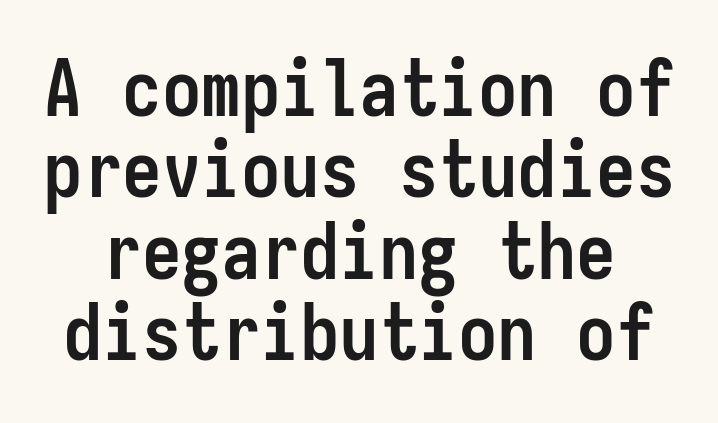
The designer went with a sans here, leaving each stem footless. Regarding leading, the lines here are crowded together. Every letter is thick-stroked: bold, no question. Underlining? Definitely not there. Caption: standard tracking, unaltered. This sample has the even, mechanical cadence of fixed-width lettering.
